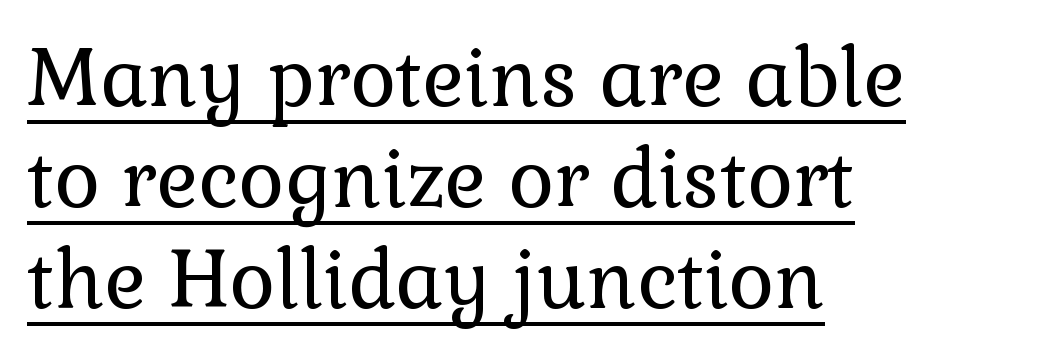
The image shows 79 px regular-weight serif type, upright; set left-aligned, normal line spacing (1.28x), normal letter spacing, underlined; a medium x-height.
